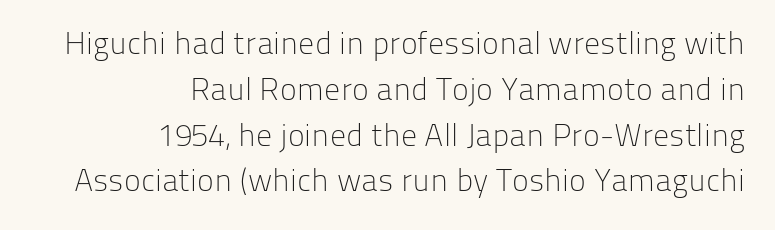
A sans-serif font was chosen for this passage. No letter is thick-stroked: the sample isn't bold. Vertical spacing — default. The letterforms sit shoulder to shoulder at normal distance.
